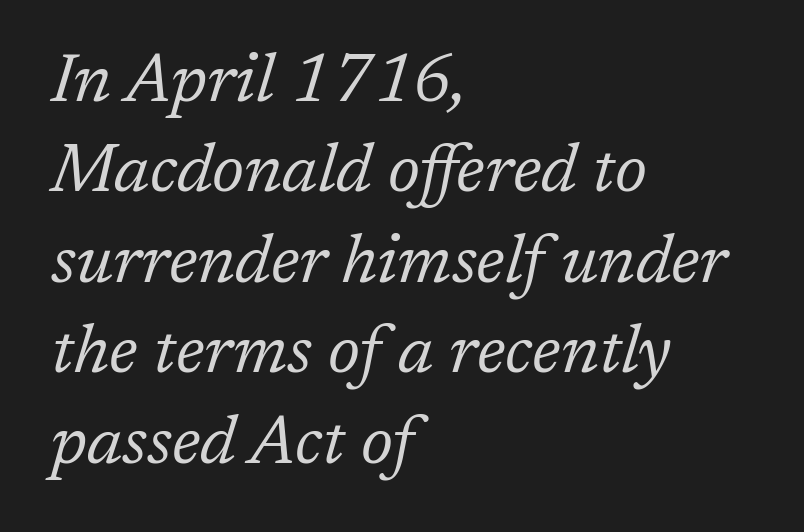
Q: Is the text bold? A: No.
Q: Is the text italic (slanted)? A: Yes, it leans right by about 17 degrees.
Q: Is the typeface a serif or a sans-serif typeface? A: Serif.
Q: Is the text underlined? A: No.
Q: How is the paragraph aligned? A: Left-aligned.
Q: Is the spacing between letters normal or unusually wide? A: Normal.
Q: Is the spacing between lines tight, normal or loose? A: Normal.
Q: Width (condensed, normal, or wide)? A: Normal.
Q: Stroke contrast? A: Low.
Q: x-height? A: Medium.
Q: Monospaced? A: No.
